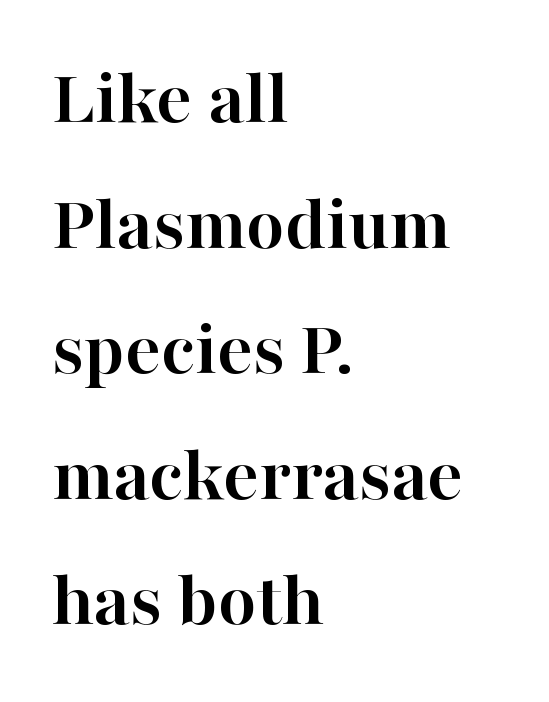
The image shows 79 px semibold serif type, upright; set left-aligned, normal line spacing (1.59x), normal letter spacing, not underlined; high stroke contrast and a medium x-height.
